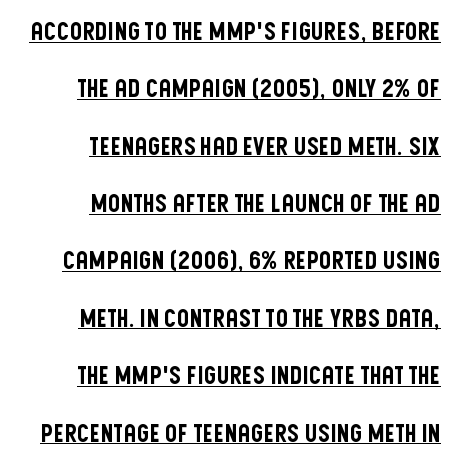
Q: Is the text italic (slanted)? A: No, it is upright.
Q: Is the text underlined? A: Yes.
Q: How is the paragraph aligned? A: Right-aligned.
Q: Is the spacing between letters normal or unusually wide? A: Normal.
Q: Is the spacing between lines tight, normal or loose? A: Loose.
